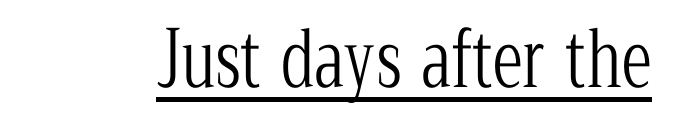
The image shows 76 px light, condensed serif type, upright; set normal letter spacing, underlined; low stroke contrast and a medium x-height.
